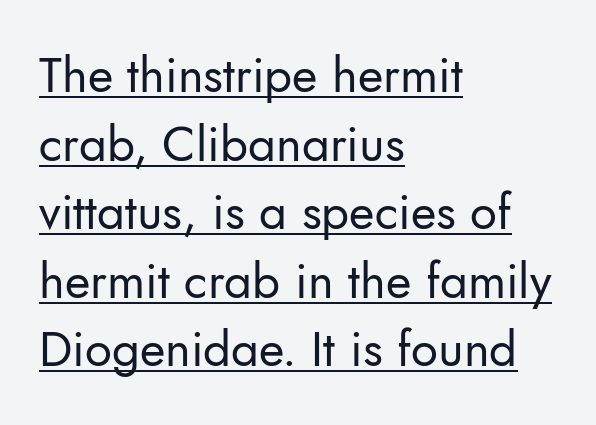
The passage shown is typeset with a sans-serif family. A typesetter would call this leading conventional body-copy spacing. The letters advance in unequal steps, a hallmark of proportional type. These glyphs show unthickened strokes, regular width or finer. Notice how the stems are strictly vertical — no italics here. The horizontal fit of the characters is conventional and even.
